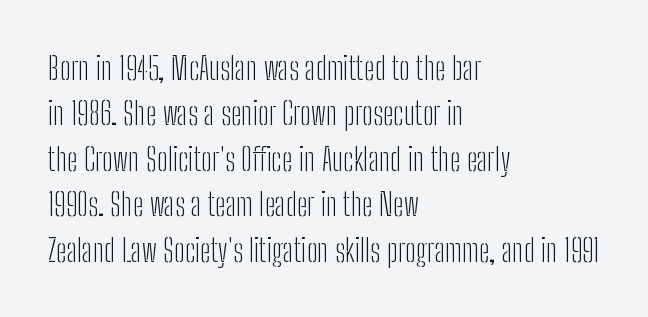
{"serif": "no", "italic": "no", "bold": "no", "weight": "light", "width": "condensed", "stroke_contrast": "low", "x_height": "medium", "monospaced": "no", "underline": "no", "align": "left", "line_spacing": "normal", "line_spacing_ratio": 1.42, "letter_spacing": "normal", "letter_spacing_em": 0.0, "glyph_px": 32}
